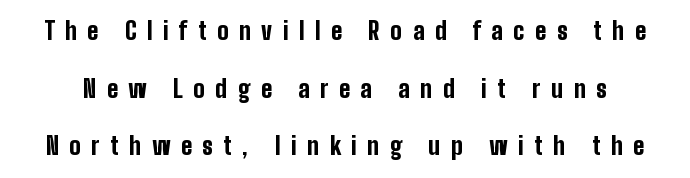
A dark, heavy texture on the line: the type is bold. Nobody drew a line under any word here. Substantial extra tracking has been applied to these lines. If you drew a line through each stem, it would be perfectly vertical. Vertically, the passage feels expansive, rows floating well apart.
